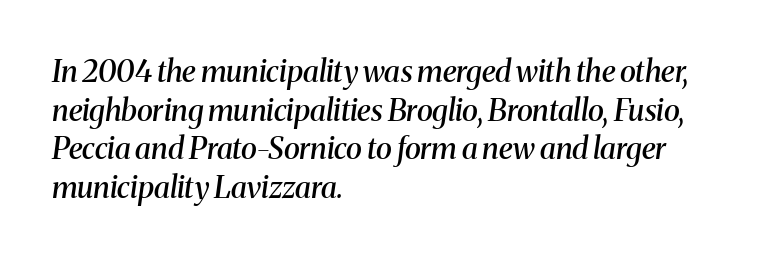
{"serif": "yes", "italic": "yes", "lean": "right", "slant_degrees": 8, "bold": "semi", "weight": "semibold", "width": "normal", "stroke_contrast": "medium", "x_height": "medium", "monospaced": "no", "underline": "no", "align": "left", "line_spacing": "normal", "line_spacing_ratio": 1.29, "letter_spacing": "normal", "letter_spacing_em": 0.0, "glyph_px": 30}
